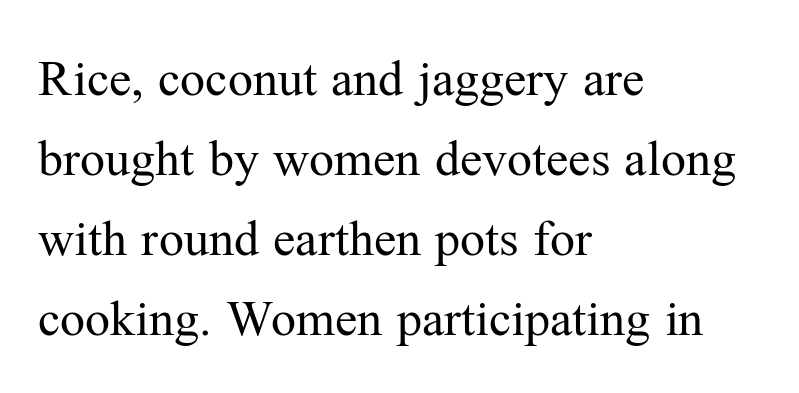
{"serif": "yes", "italic": "no", "bold": "no", "weight": "regular", "width": "normal", "stroke_contrast": "medium", "x_height": "medium", "monospaced": "no", "underline": "no", "align": "left", "line_spacing": "normal", "line_spacing_ratio": 1.6, "letter_spacing": "normal", "letter_spacing_em": 0.0, "glyph_px": 50}
